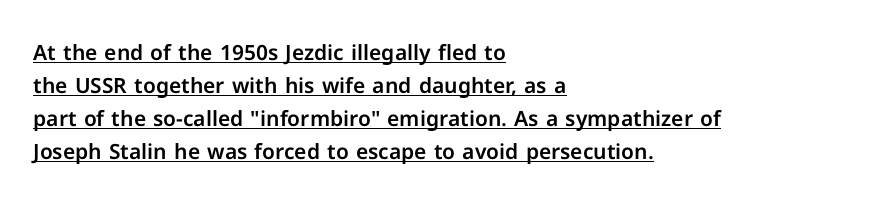
Q: Is the text italic (slanted)? A: No, it is upright.
Q: Is the text underlined? A: Yes.
Q: How is the paragraph aligned? A: Left-aligned.
Q: Is the spacing between letters normal or unusually wide? A: Normal.
Q: Is the spacing between lines tight, normal or loose? A: Normal.
